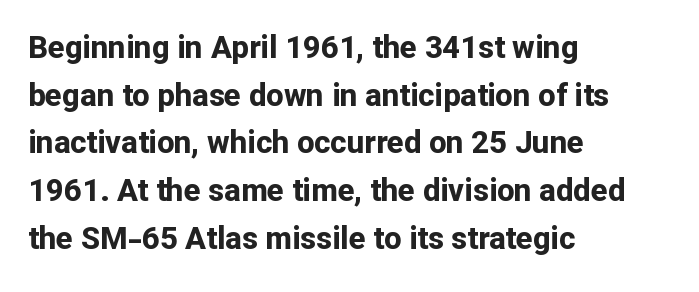
This is the regular roman posture of the typeface. Words float on clear page, feet unadorned. Honestly, the letter spacing is just normal — you wouldn't notice it. The ragged edge is on the right, which tells us the setting is flush left. Students, this is bold: see how much ink each stroke carries. This is sans-serif lettering, the kind often seen on screens and signage.
